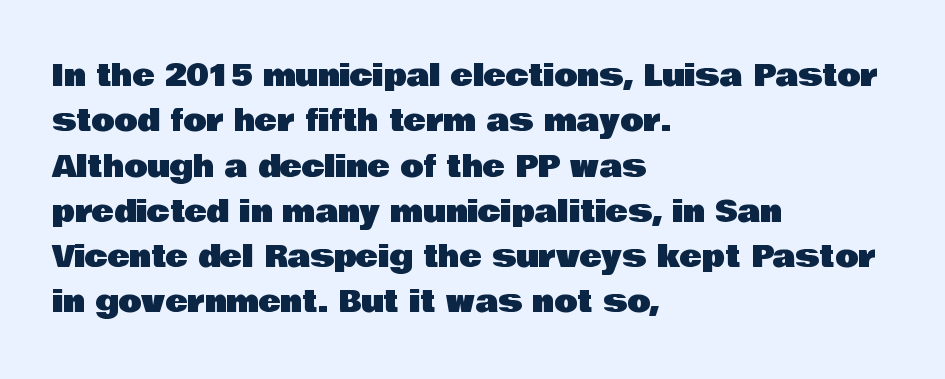
The image shows 30 px sans-serif type, upright; set left-aligned, normal line spacing (1.51x), normal letter spacing, not underlined; low stroke contrast and a large x-height.
